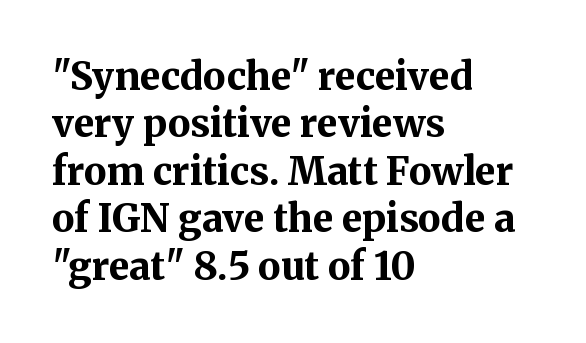
{"serif": "yes", "italic": "no", "bold": "yes", "weight": "bold", "width": "normal", "stroke_contrast": "medium", "x_height": "medium", "monospaced": "no", "underline": "no", "align": "left", "line_spacing": "normal", "line_spacing_ratio": 1.25, "letter_spacing": "normal", "letter_spacing_em": 0.0, "glyph_px": 38}
